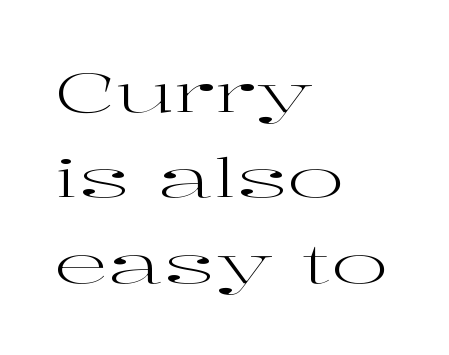
Q: Is the text bold? A: No.
Q: Is the text italic (slanted)? A: No, it is upright.
Q: Is the typeface a serif or a sans-serif typeface? A: Serif.
Q: Is the text underlined? A: No.
Q: How is the paragraph aligned? A: Left-aligned.
Q: Is the spacing between letters normal or unusually wide? A: Normal.
Q: Is the spacing between lines tight, normal or loose? A: Normal.
Q: Width (condensed, normal, or wide)? A: Wide.
Q: Stroke contrast? A: High.
Q: x-height? A: Medium.
Q: Monospaced? A: No.
